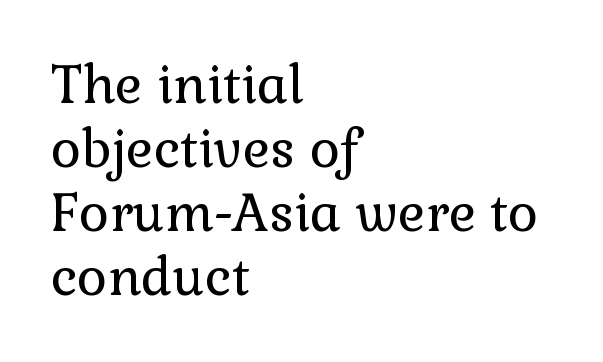
The horizontal fit of the characters is conventional and even. The font family rendered here belongs to the serif group. Here the designer chose a conventional face with non-uniform glyph widths. Descenders hang freely into open space. Compared with a typical body face, this is equally light or lighter still. The paragraph has a hard left edge and a soft right edge.
